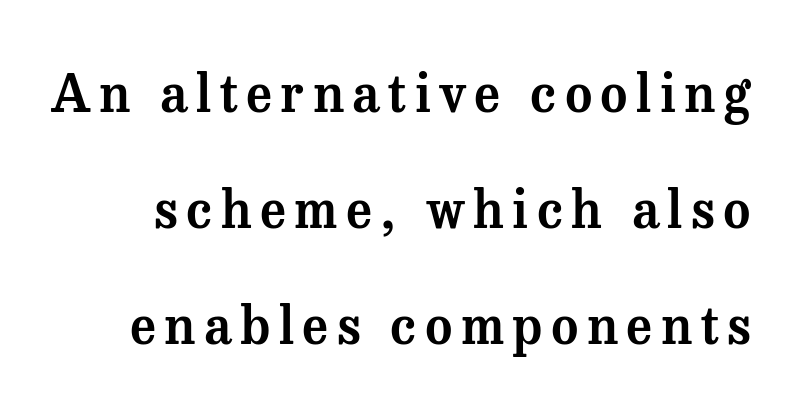
Q: Is the text italic (slanted)? A: No, it is upright.
Q: Is the typeface a serif or a sans-serif typeface? A: Serif.
Q: Is the text underlined? A: No.
Q: Is the spacing between lines tight, normal or loose? A: Loose.
Q: Width (condensed, normal, or wide)? A: Normal.
Q: Stroke contrast? A: Medium.
Q: x-height? A: Medium.
Q: Monospaced? A: No.
